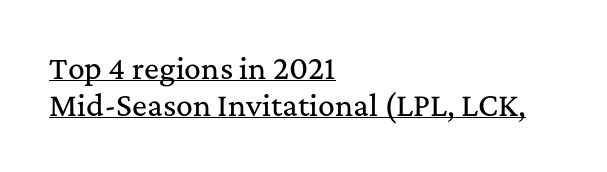
Q: Is the text italic (slanted)? A: No, it is upright.
Q: Is the typeface a serif or a sans-serif typeface? A: Serif.
Q: Is the text underlined? A: Yes.
Q: How is the paragraph aligned? A: Left-aligned.
Q: Is the spacing between letters normal or unusually wide? A: Normal.
Q: Is the spacing between lines tight, normal or loose? A: Normal.
Q: Width (condensed, normal, or wide)? A: Normal.
Q: Stroke contrast? A: Medium.
Q: x-height? A: Medium.
Q: Monospaced? A: No.
